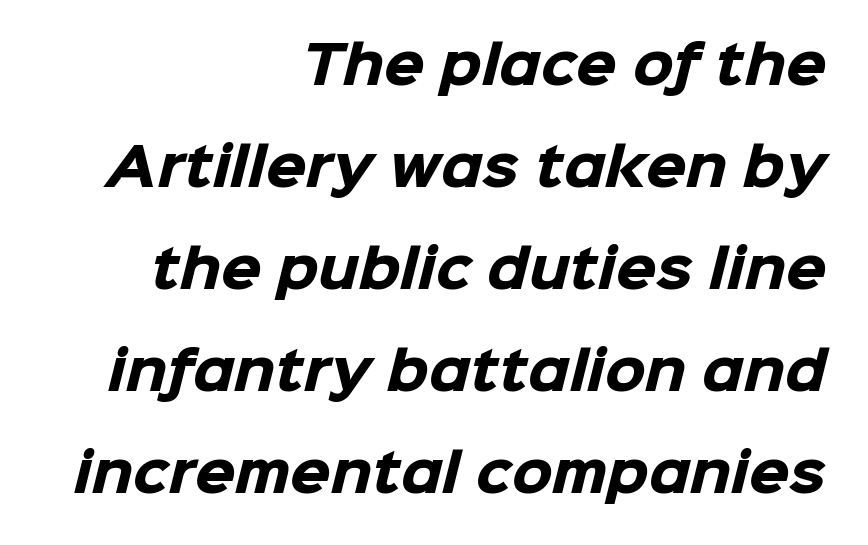
Q: Is the text bold? A: Yes.
Q: Is the typeface a serif or a sans-serif typeface? A: Sans-serif.
Q: Is the text underlined? A: No.
Q: How is the paragraph aligned? A: Right-aligned.
Q: Is the spacing between letters normal or unusually wide? A: Normal.
Q: Is the spacing between lines tight, normal or loose? A: Loose.
Q: Width (condensed, normal, or wide)? A: Normal.
Q: Stroke contrast? A: Low.
Q: x-height? A: Medium.
Q: Monospaced? A: No.
